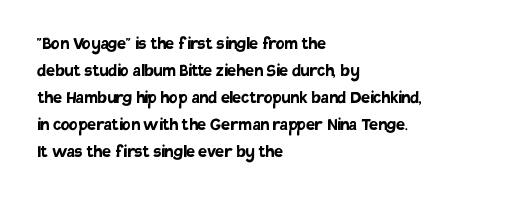
Q: Is the text bold? A: Yes.
Q: Is the text italic (slanted)? A: No, it is upright.
Q: Is the text underlined? A: No.
Q: How is the paragraph aligned? A: Left-aligned.
Q: Is the spacing between letters normal or unusually wide? A: Normal.
Q: Is the spacing between lines tight, normal or loose? A: Normal.
